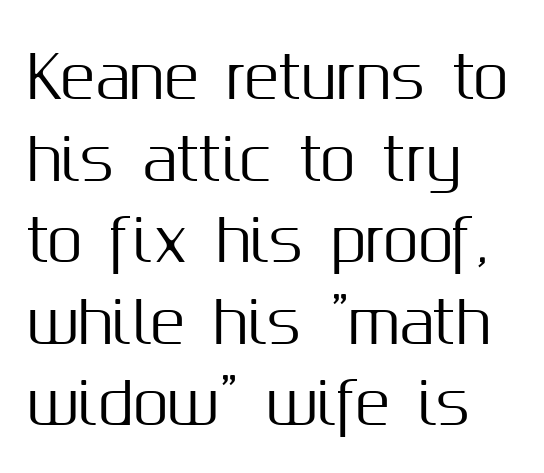
Descenders hang freely into open space. In terms of posture, this sample is upright. Do the characters align in a grid? No, the font is proportional. Notice how descenders clear the ascenders below comfortably — that's standard leading. The type family on display is of the sans-serif kind.
